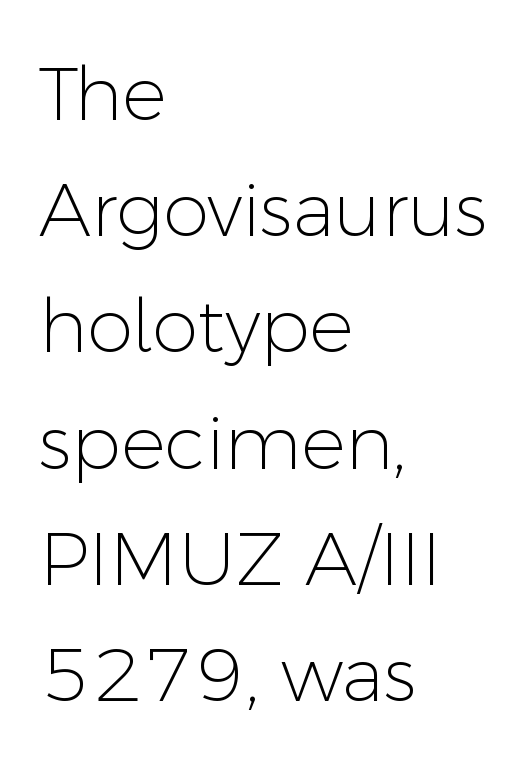
Quick note: interline space is typical. Students, note that the glyphs here touch the page at normal intervals. The lettering stays uniformly vertical, giving the passage a roman look. The rag falls on the right side of this text block. Any mark beneath the type? The region is blank. The rendering uses natural spacing where letterforms have individual widths.
